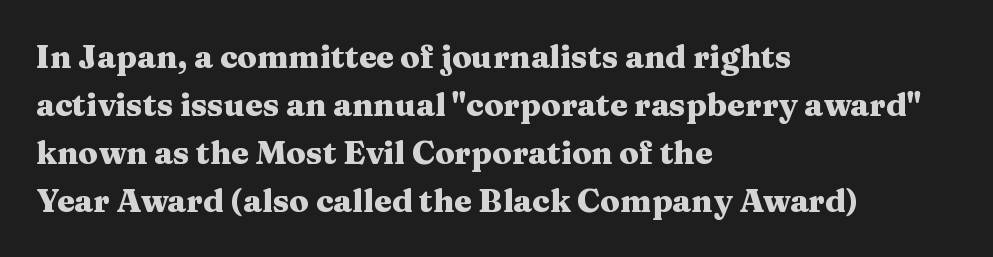
{"serif": "yes", "italic": "no", "bold": "yes", "weight": "heavy", "width": "wide", "stroke_contrast": "medium", "x_height": "medium", "monospaced": "no", "underline": "no", "align": "left", "line_spacing": "normal", "line_spacing_ratio": 1.5, "letter_spacing": "normal", "letter_spacing_em": 0.0, "glyph_px": 32}
